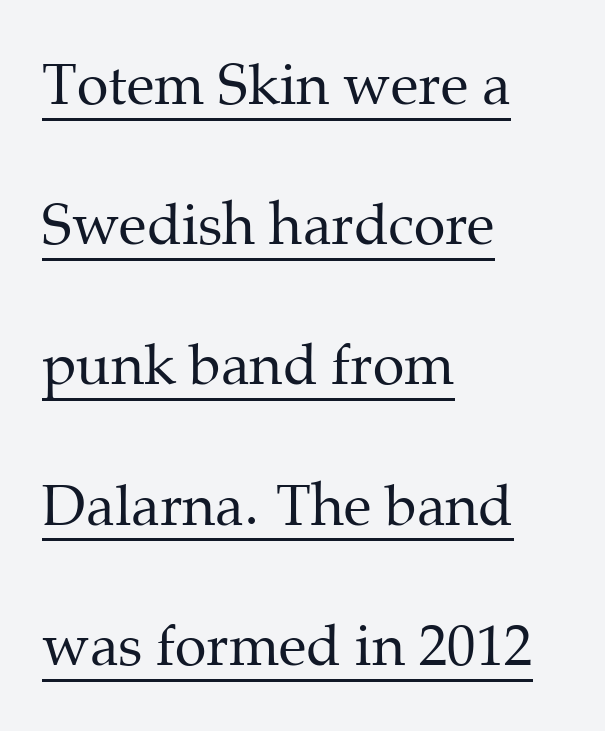
The image shows 57 px regular-weight serif type, upright; set left-aligned, loose line spacing (2.46x), normal letter spacing, underlined; medium stroke contrast and a medium x-height.
